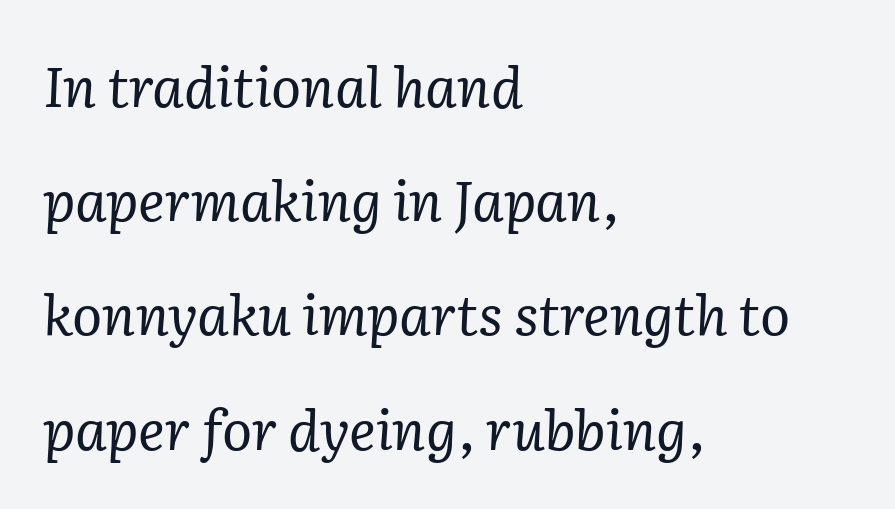
{"serif": "yes", "italic": "yes", "lean": "right", "slant_degrees": 2, "bold": "no", "weight": "regular", "width": "normal", "stroke_contrast": "low", "x_height": "medium", "monospaced": "no", "underline": "no", "align": "left", "line_spacing": "loose", "line_spacing_ratio": 2.04, "letter_spacing": "normal", "letter_spacing_em": 0.0, "glyph_px": 56}
